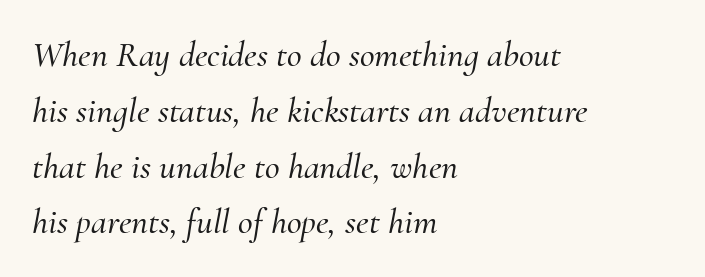
Q: Is the text italic (slanted)? A: Yes, it leans right by about 10 degrees.
Q: Is the typeface a serif or a sans-serif typeface? A: Serif.
Q: Is the text underlined? A: No.
Q: How is the paragraph aligned? A: Left-aligned.
Q: Is the spacing between letters normal or unusually wide? A: Normal.
Q: Is the spacing between lines tight, normal or loose? A: Normal.
Q: Width (condensed, normal, or wide)? A: Normal.
Q: Stroke contrast? A: Medium.
Q: x-height? A: Small.
Q: Monospaced? A: No.
